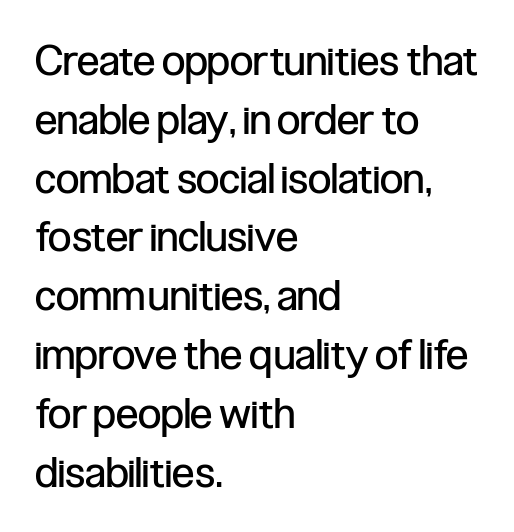
The cut favours lightness, reaching ordinary text weight at its darkest. Which margin do the lines hug? The left one — the right edge is uneven. A bare baseline throughout the passage. Caption: standard tracking, unaltered. Vertically, the passage feels balanced, rows spaced as you'd expect.
